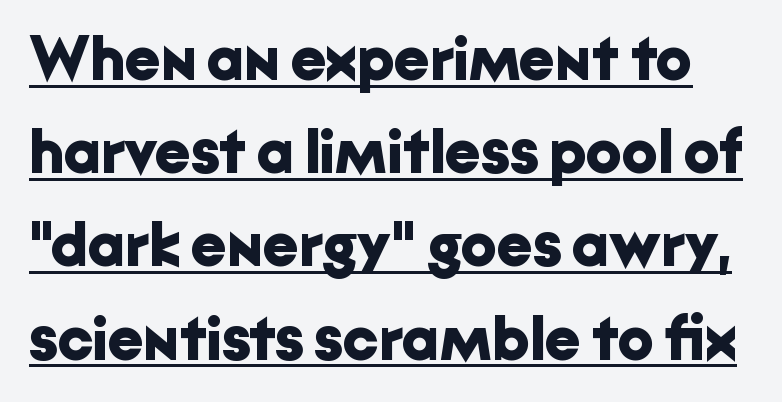
The horizontal fit of the characters is conventional and even. Every stem runs plumb, perpendicular to the baseline. Varying glyph widths throughout — classic text-font behaviour. Typesetter's note: full bold, strokes at maximum text heaviness.
